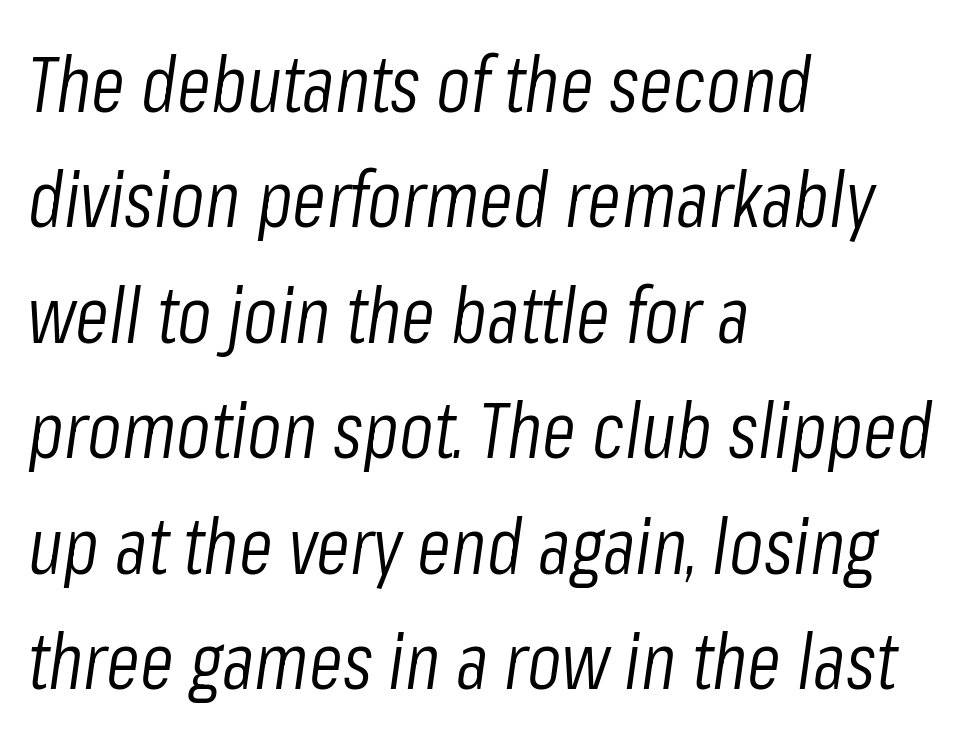
The image shows 78 px light, condensed type, italic (leaning right); set left-aligned, normal line spacing (1.48x), normal letter spacing, not underlined; low stroke contrast and a medium x-height.
